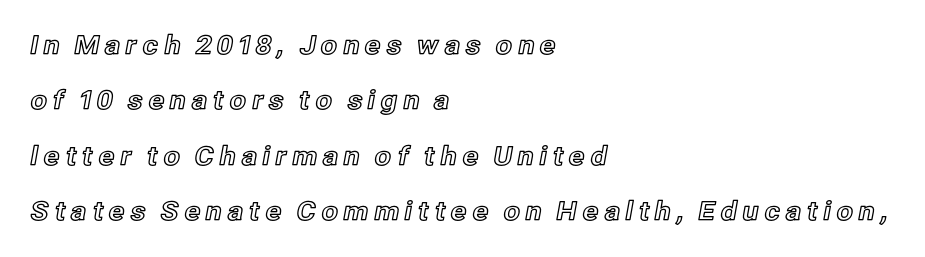
{"underline": "no", "align": "left", "line_spacing": "loose", "line_spacing_ratio": 2.13, "glyph_px": 26}
